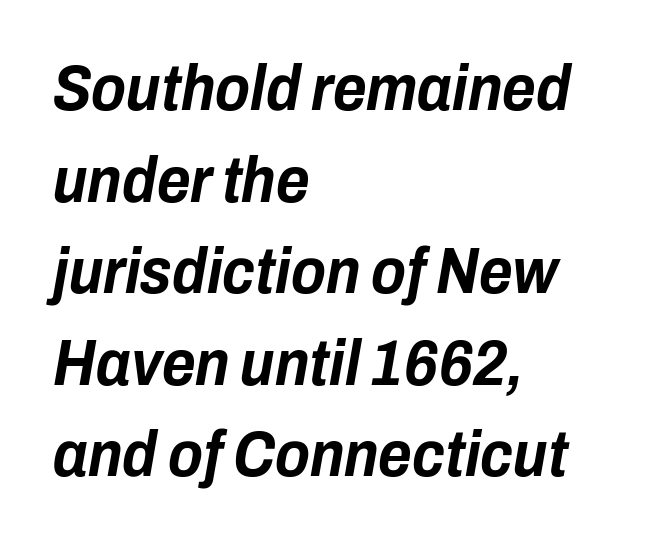
Character widths vary here, with narrow letters taking less room than wide ones. I'd describe the lettering as bold — thick and assertive. Is the letter spacing exaggerated? No — it looks like the ordinary default. This block has exactly the height ordinary leading produces. The font's italic variant was chosen for this text. The compositor pushed each line to the left boundary.
